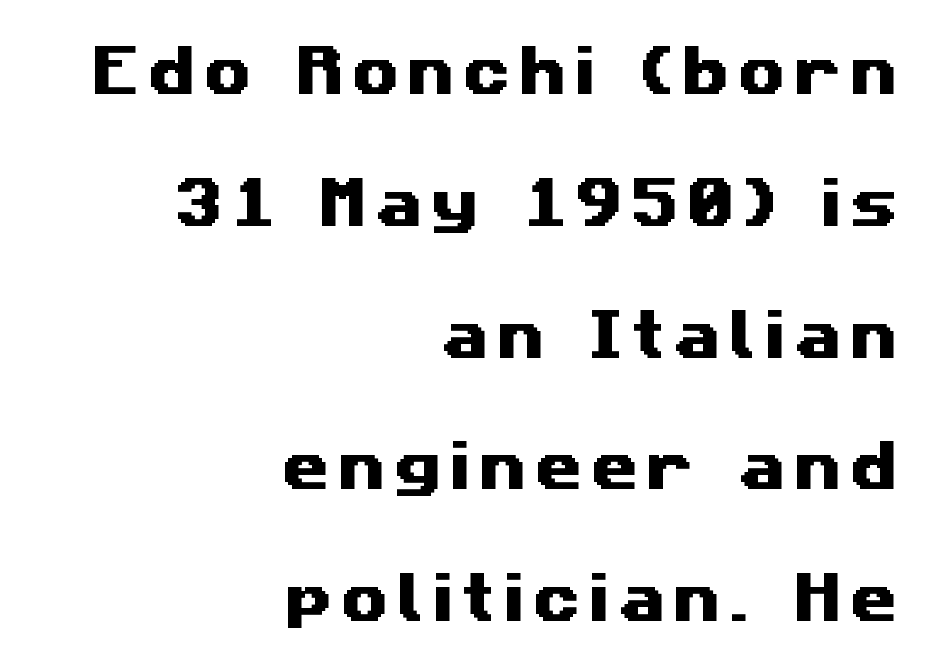
The image shows 54 px wide sans-serif type; set right-aligned, loose line spacing (2.44x), not underlined; medium stroke contrast and a medium x-height.
